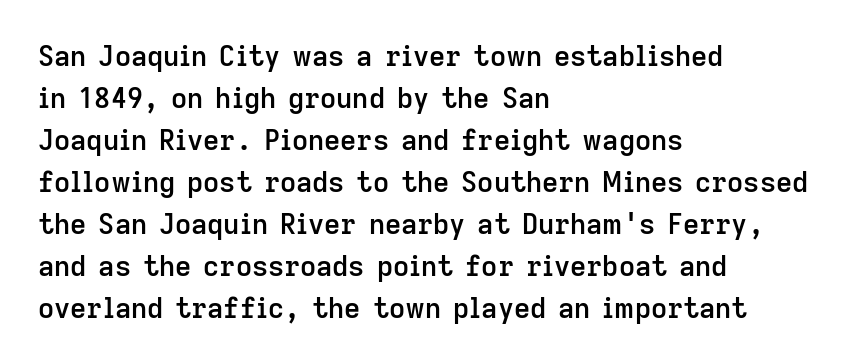
Q: Is the text bold? A: Semi-bold.
Q: Is the text italic (slanted)? A: No, it is upright.
Q: Is the typeface a serif or a sans-serif typeface? A: Sans-serif.
Q: Is the text underlined? A: No.
Q: How is the paragraph aligned? A: Left-aligned.
Q: Is the spacing between letters normal or unusually wide? A: Normal.
Q: Is the spacing between lines tight, normal or loose? A: Normal.
Q: Width (condensed, normal, or wide)? A: Normal.
Q: Stroke contrast? A: Low.
Q: x-height? A: Medium.
Q: Monospaced? A: No.
